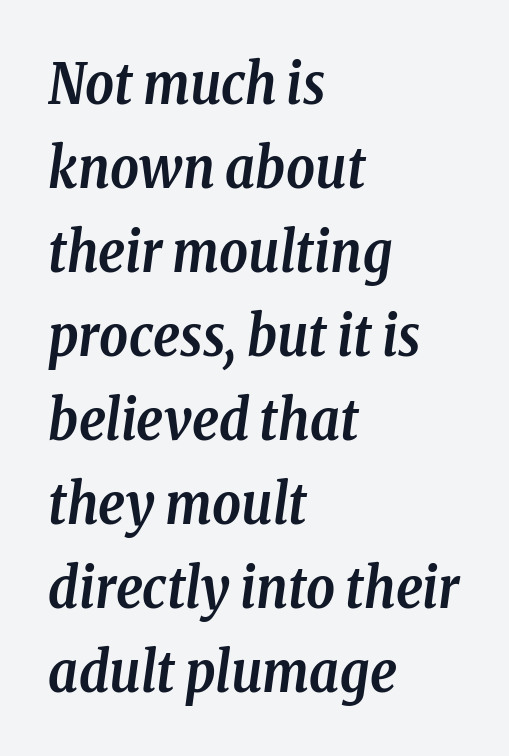
Q: Is the text bold? A: Yes.
Q: Is the text italic (slanted)? A: Yes, it leans right by about 8 degrees.
Q: Is the typeface a serif or a sans-serif typeface? A: Serif.
Q: Is the text underlined? A: No.
Q: How is the paragraph aligned? A: Left-aligned.
Q: Is the spacing between letters normal or unusually wide? A: Normal.
Q: Is the spacing between lines tight, normal or loose? A: Normal.
Q: Width (condensed, normal, or wide)? A: Condensed.
Q: Stroke contrast? A: Low.
Q: x-height? A: Medium.
Q: Monospaced? A: No.
